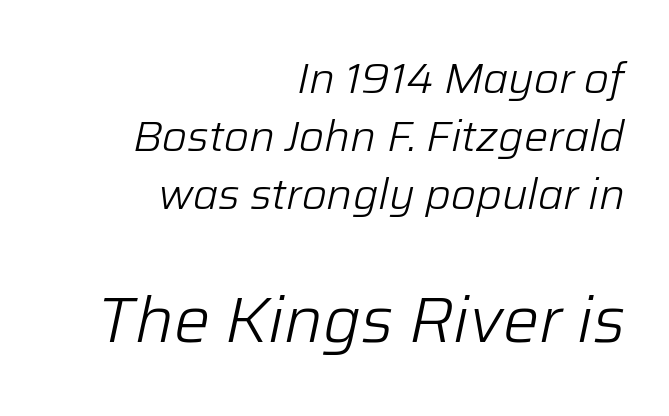
Q: Is the text bold? A: No.
Q: Is the text italic (slanted)? A: Yes, it leans right by about 12 degrees.
Q: Is the text underlined? A: No.
Q: How is the paragraph aligned? A: Right-aligned.
Q: Is the spacing between letters normal or unusually wide? A: Normal.
Q: Is the spacing between lines tight, normal or loose? A: Normal.
Q: Which block of text is set in a larger size, the first (top) or the second (bottom)? A: The second (bottom) one.
Q: Width (condensed, normal, or wide)? A: Normal.
Q: Stroke contrast? A: Low.
Q: x-height? A: Medium.
Q: Monospaced? A: No.
